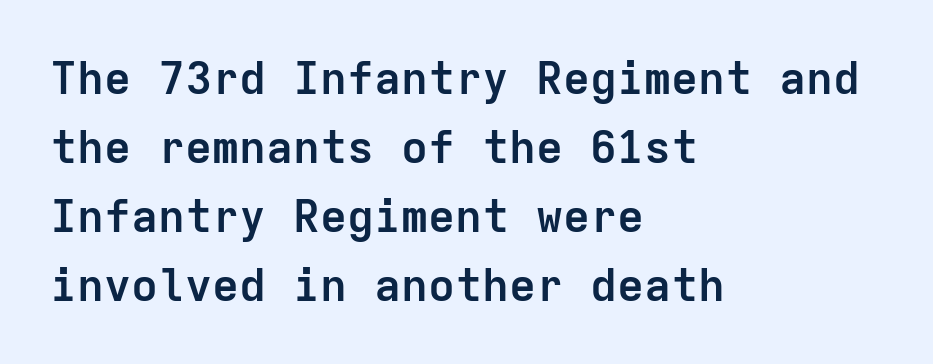
{"serif": "no", "italic": "no", "bold": "yes", "weight": "semibold", "width": "normal", "stroke_contrast": "low", "x_height": "medium", "monospaced": "yes", "underline": "no", "align": "left", "line_spacing": "normal", "line_spacing_ratio": 1.53, "letter_spacing": "normal", "letter_spacing_em": 0.0, "glyph_px": 45}
